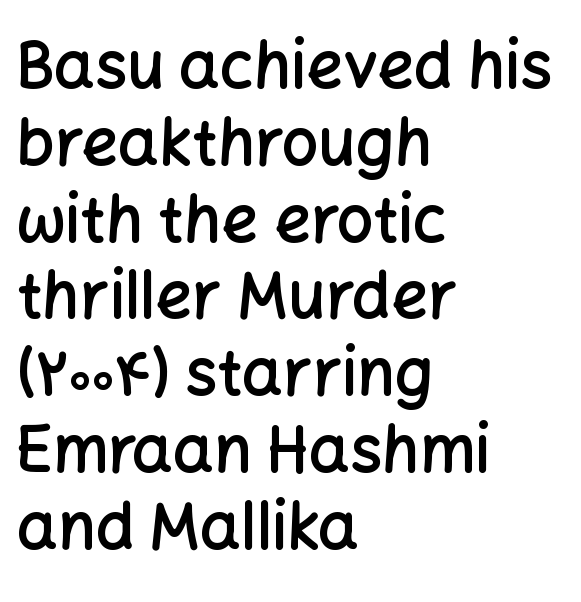
This sample has the flowing, uneven cadence of proportional lettering. Caption: standard tracking, unaltered. The font is running at a semibold setting, under full bold. Posture: straight, roman, zero tilt. Plain, unruled lines of type.
